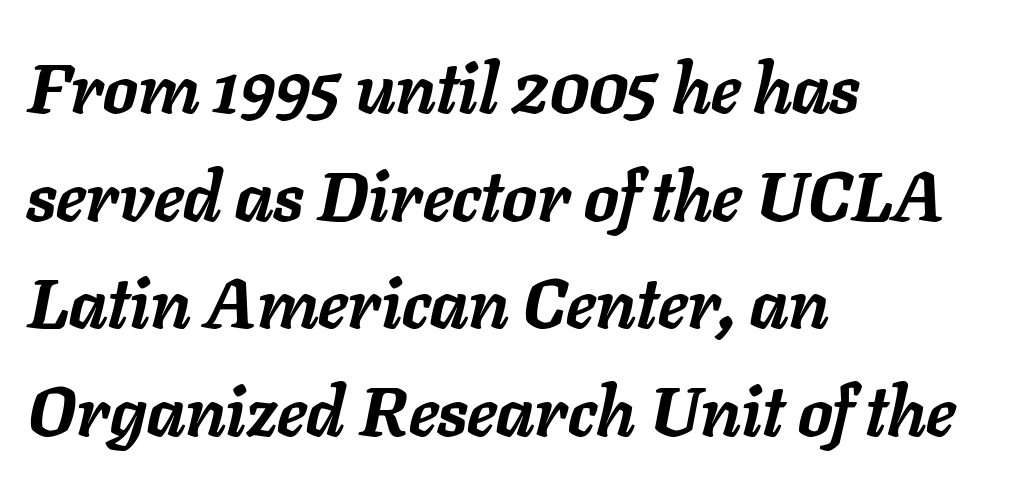
An italicized treatment has been applied to the whole sample. I'd describe the lettering as bold — thick and assertive. Each row of text sits above clean, open space. Every row of glyphs begins at an identical x-position on the left. Think of a printed novel: that variable character pitch is what you see here. What stands out about the letter spacing? Nothing — it is the standard amount.
